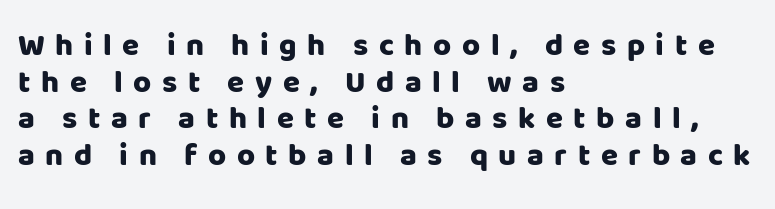
{"serif": "no", "italic": "no", "width": "normal", "stroke_contrast": "low", "x_height": "large", "monospaced": "no", "underline": "no", "align": "left", "line_spacing_ratio": 1.18, "letter_spacing": "wide", "letter_spacing_em": 0.34, "glyph_px": 31}
